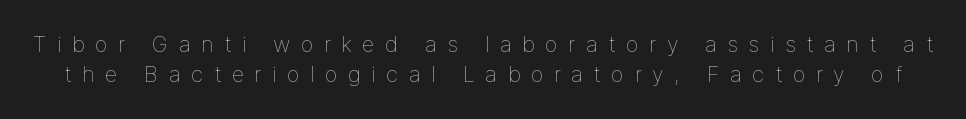
The image shows 22 px text type, upright; set normal line spacing (1.37x), unusually wide letter spacing (+0.47 em), not underlined.
